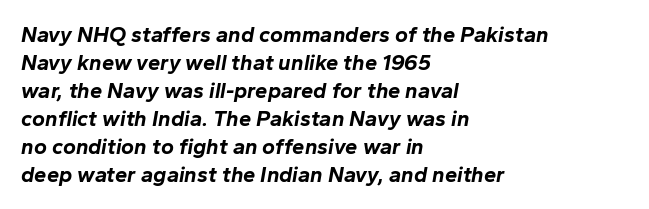
Observe the lean: these are italic letterforms. The zone under the glyphs is completely vacant. Evenly set lines give the paragraph a standard silhouette. Where is the straight margin? On the left.
